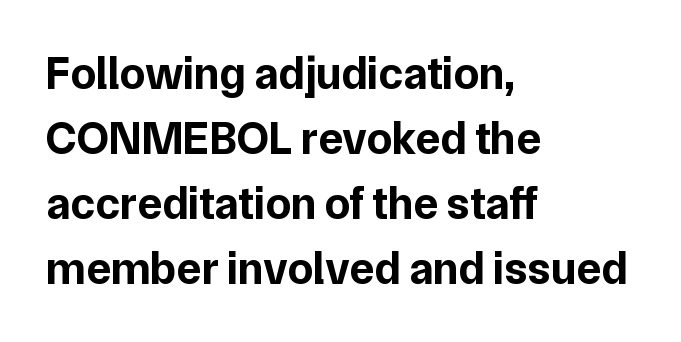
{"serif": "no", "italic": "no", "bold": "yes", "weight": "bold", "width": "normal", "stroke_contrast": "low", "x_height": "medium", "monospaced": "no", "underline": "no", "align": "left", "line_spacing": "normal", "line_spacing_ratio": 1.41, "letter_spacing": "normal", "letter_spacing_em": 0.0, "glyph_px": 46}
